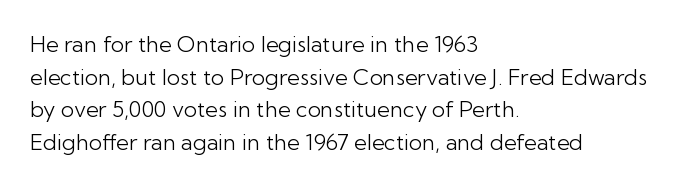
The image shows 22 px text type, upright; set left-aligned, normal line spacing (1.48x), normal letter spacing, not underlined.
